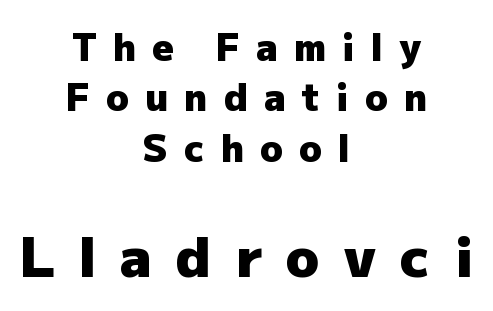
The image shows 55 px heavy sans-serif type, upright; set centered, normal line spacing (1.36x), unusually wide letter spacing (+0.44 em), not underlined; the second (bottom) block is 1.49x larger; low stroke contrast and a medium x-height.
